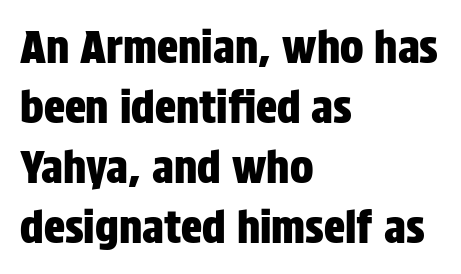
The image shows 44 px condensed sans-serif type, upright; set left-aligned, normal line spacing (1.36x), normal letter spacing, not underlined; low stroke contrast and a large x-height.
